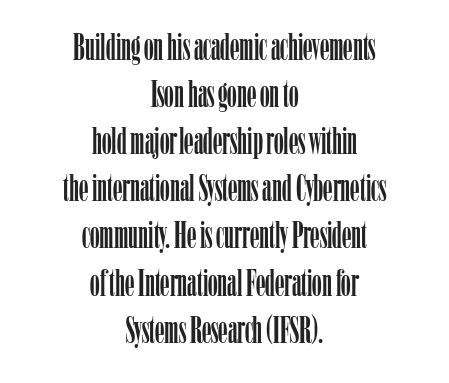
Q: Is the text italic (slanted)? A: No, it is upright.
Q: Is the typeface a serif or a sans-serif typeface? A: Serif.
Q: Is the text underlined? A: No.
Q: How is the paragraph aligned? A: Centered.
Q: Is the spacing between letters normal or unusually wide? A: Normal.
Q: Width (condensed, normal, or wide)? A: Condensed.
Q: Stroke contrast? A: Low.
Q: x-height? A: Medium.
Q: Monospaced? A: No.
